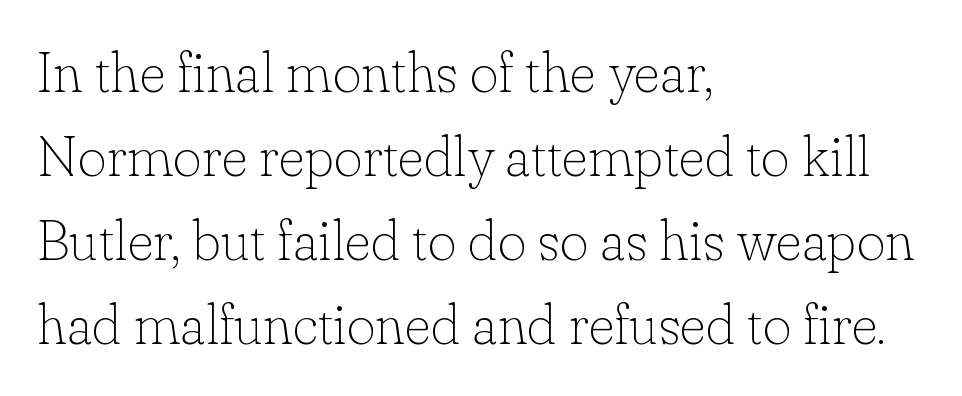
The image shows 56 px thin serif type, upright; set left-aligned, normal line spacing (1.5x), normal letter spacing, not underlined; low stroke contrast and a small x-height.
